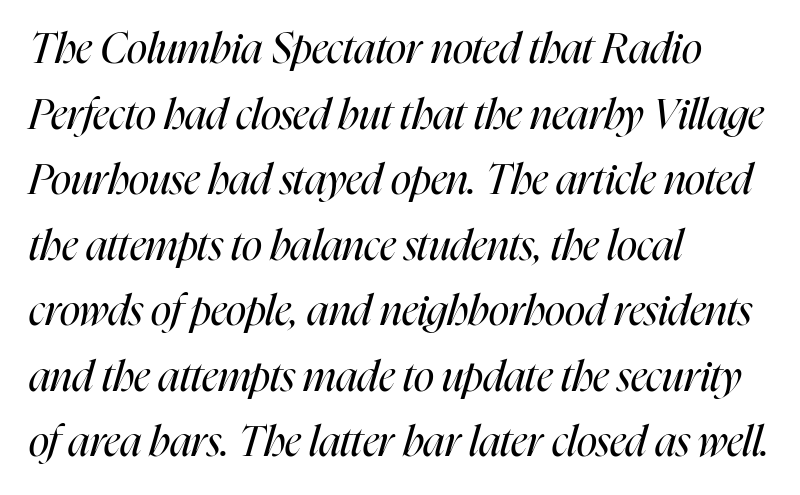
{"italic": "yes", "lean": "right", "slant_degrees": 16, "bold": "no", "weight": "regular", "width": "condensed", "stroke_contrast": "high", "x_height": "medium", "monospaced": "no", "underline": "no", "align": "left", "line_spacing": "normal", "line_spacing_ratio": 1.56, "letter_spacing": "normal", "letter_spacing_em": 0.0, "glyph_px": 42}
